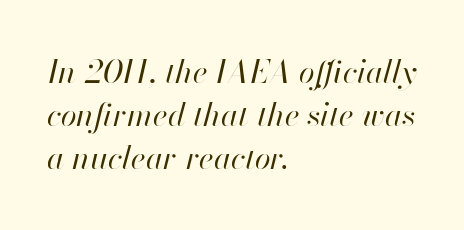
Q: Is the text bold? A: No.
Q: Is the text italic (slanted)? A: Yes, it leans right by about 13 degrees.
Q: Is the text underlined? A: No.
Q: How is the paragraph aligned? A: Left-aligned.
Q: Is the spacing between letters normal or unusually wide? A: Normal.
Q: Is the spacing between lines tight, normal or loose? A: Normal.
Q: Width (condensed, normal, or wide)? A: Normal.
Q: Stroke contrast? A: High.
Q: x-height? A: Small.
Q: Monospaced? A: No.
